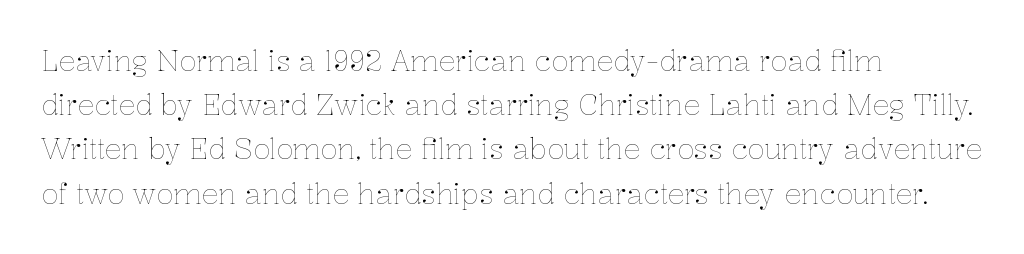
The image shows 28 px thin type, upright; set left-aligned, normal line spacing (1.58x), normal letter spacing, not underlined; low stroke contrast and a medium x-height.
